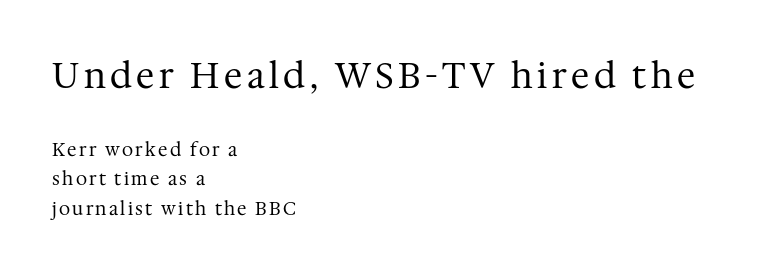
The image shows 35 px regular-weight serif type, upright; set left-aligned, normal line spacing (1.63x), not underlined; the first (top) block is 1.94x larger; medium stroke contrast and a medium x-height.
